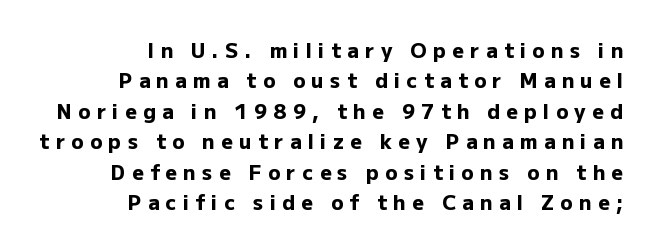
The image shows 20 px bold type, upright; set right-aligned, normal line spacing (1.52x), unusually wide letter spacing (+0.32 em), not underlined.
